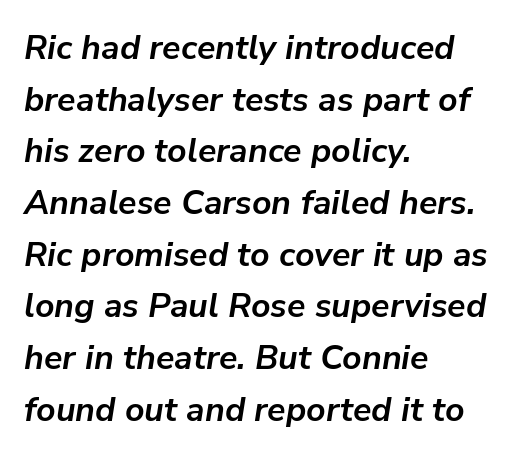
Is there much room between lines? A standard amount, neither cramped nor airy. Tracking here is standard; glyphs follow each other at the usual distance. These lines stack with their left ends in a neat column. Looks like regular typesetting: each glyph gets only the width it needs.
